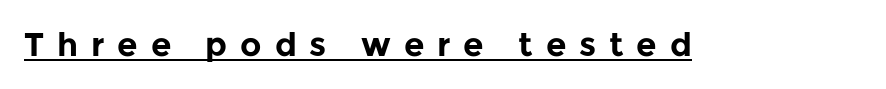
{"serif": "no", "italic": "no", "bold": "yes", "weight": "bold", "width": "normal", "stroke_contrast": "low", "x_height": "medium", "monospaced": "no", "underline": "yes", "letter_spacing": "wide", "letter_spacing_em": 0.39, "glyph_px": 33}
